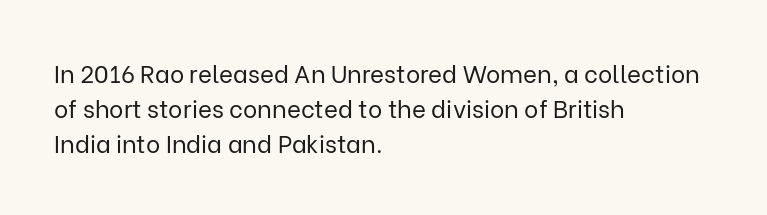
{"italic": "no", "bold": "no", "underline": "no", "align": "left", "line_spacing": "normal", "line_spacing_ratio": 1.46, "letter_spacing": "normal", "letter_spacing_em": 0.0, "glyph_px": 24}
